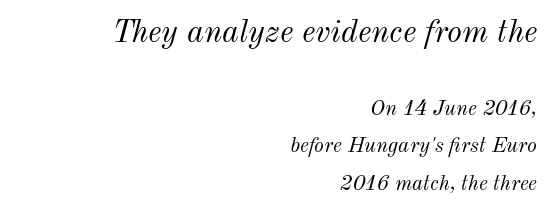
{"italic": "yes", "lean": "right", "slant_degrees": 12, "bold": "no", "weight": "light", "width": "normal", "stroke_contrast": "medium", "x_height": "small", "monospaced": "no", "underline": "no", "align": "right", "line_spacing_ratio": 1.77, "letter_spacing": "normal", "letter_spacing_em": 0.0, "larger_block": "first", "size_ratio": 1.52, "glyph_px": 32}
